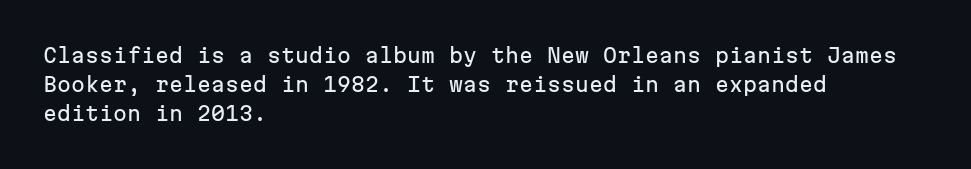
A bare baseline throughout the passage. Tracking value appears to be zero — textbook default spacing. The lettering holds an erect, upright posture throughout. The lines in this sample share a left origin and differ only in where they stop.
